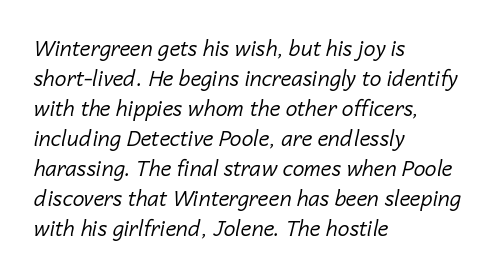
Heaviness? Minimal to ordinary, like unemphasized prose. Honestly, there is no underline to notice here at all. This sample keeps an unexceptional amount of space between lines. Typeset ragged right — the left edge is the straight one. Words appear dense and cohesive because spacing is normal. Yep, that's italic — everything's leaning.
